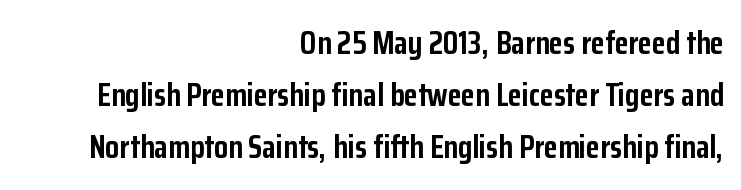
Honestly, the letter spacing is just normal — you wouldn't notice it. Is there any slant? The stems are plumb. Regarding serifs, this sample does without them. Horizontal bands of white between lines are of average thickness. The face used here has the dense, thick strokes of a bold.
